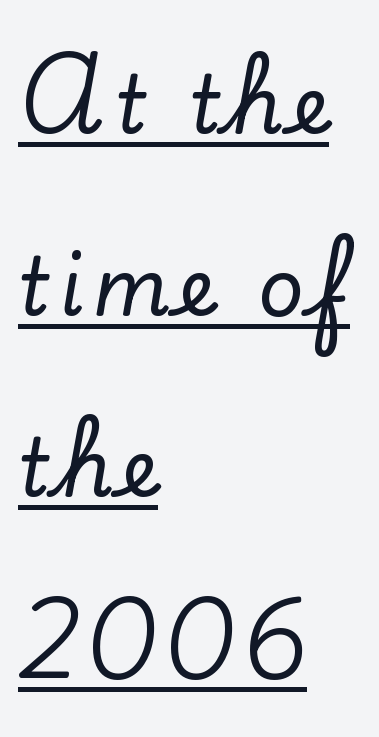
{"serif": "yes", "width": "normal", "stroke_contrast": "low", "x_height": "small", "monospaced": "no", "underline": "yes", "align": "left", "line_spacing": "loose", "line_spacing_ratio": 2.27, "glyph_px": 80}
